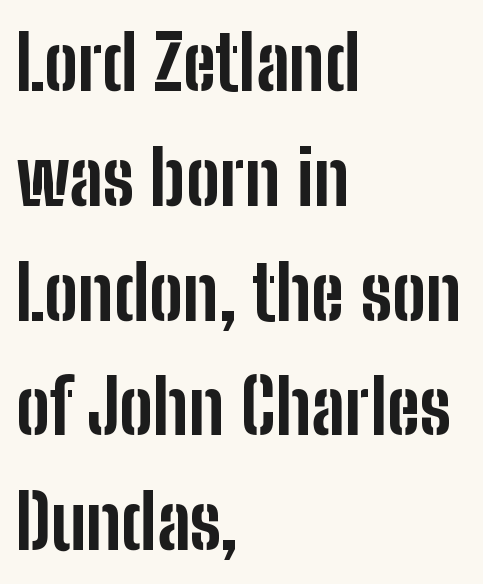
The image shows 76 px bold, condensed sans-serif type, upright; set left-aligned, normal line spacing (1.51x), normal letter spacing, not underlined; low stroke contrast and a medium x-height.
